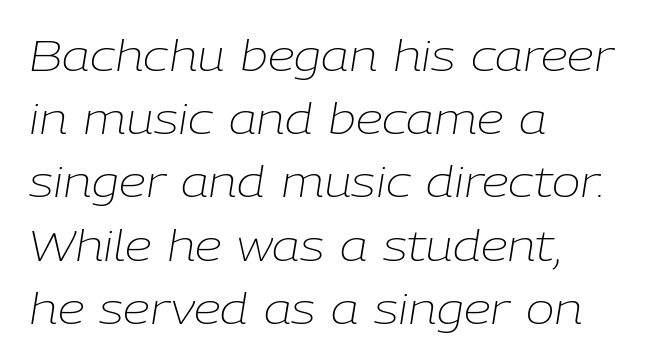
{"italic": "yes", "lean": "right", "slant_degrees": 9, "bold": "no", "weight": "light", "width": "normal", "stroke_contrast": "low", "x_height": "medium", "monospaced": "no", "underline": "no", "align": "left", "line_spacing": "normal", "line_spacing_ratio": 1.47, "letter_spacing": "normal", "letter_spacing_em": 0.0, "glyph_px": 43}
